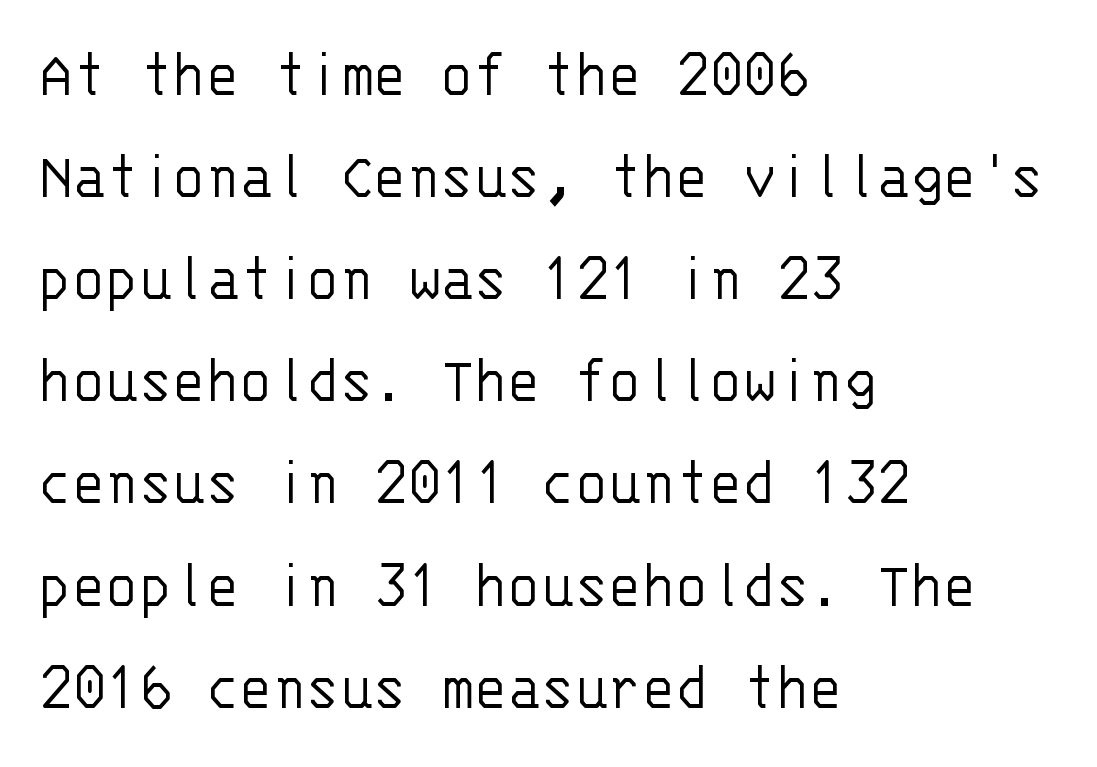
{"serif": "no", "italic": "no", "bold": "no", "weight": "light", "width": "normal", "stroke_contrast": "low", "x_height": "large", "monospaced": "yes", "underline": "no", "align": "left", "line_spacing": "normal", "line_spacing_ratio": 1.48, "letter_spacing": "normal", "letter_spacing_em": 0.0, "glyph_px": 69}
